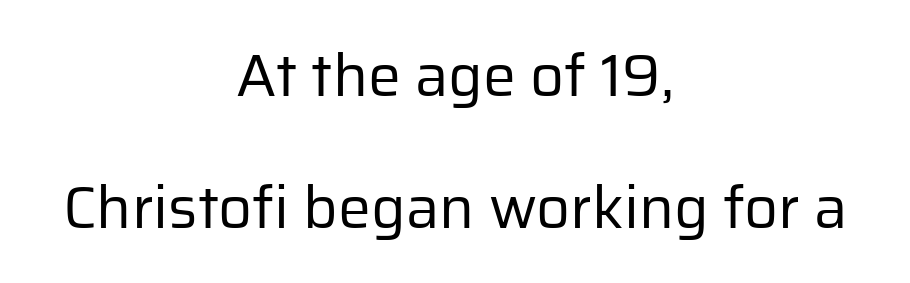
Q: Is the text bold? A: No.
Q: Is the text italic (slanted)? A: No, it is upright.
Q: Is the typeface a serif or a sans-serif typeface? A: Sans-serif.
Q: Is the text underlined? A: No.
Q: How is the paragraph aligned? A: Centered.
Q: Is the spacing between letters normal or unusually wide? A: Normal.
Q: Is the spacing between lines tight, normal or loose? A: Loose.
Q: Width (condensed, normal, or wide)? A: Normal.
Q: Stroke contrast? A: Low.
Q: x-height? A: Medium.
Q: Monospaced? A: No.
